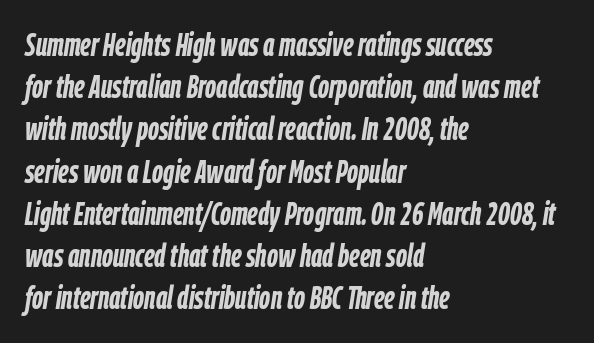
{"italic": "yes", "lean": "right", "slant_degrees": 9, "bold": "yes", "weight": "semibold", "width": "condensed", "stroke_contrast": "low", "x_height": "medium", "monospaced": "no", "underline": "no", "align": "left", "line_spacing": "normal", "line_spacing_ratio": 1.32, "letter_spacing": "normal", "letter_spacing_em": 0.0, "glyph_px": 32}
